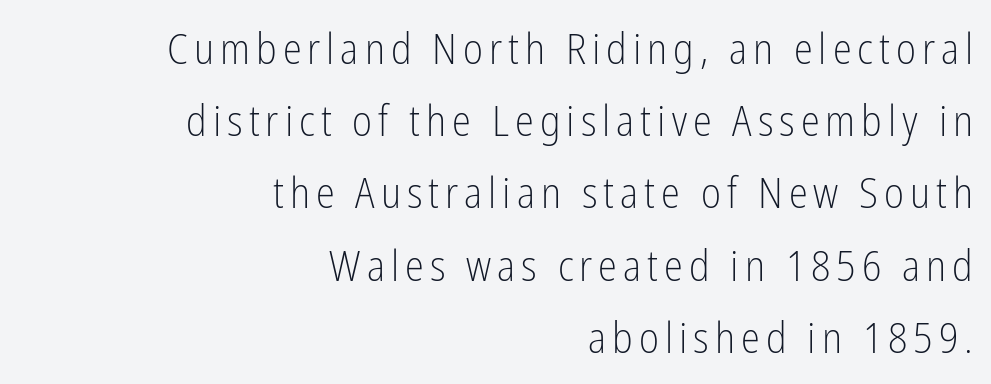
The zone under the glyphs is completely vacant. The rendering shows plain stroke endings on the letterforms — a sans-serif design. Weight: in the light-to-regular range. Successive baselines arrive at the customary interval. The paragraph shown leans on its right margin.
